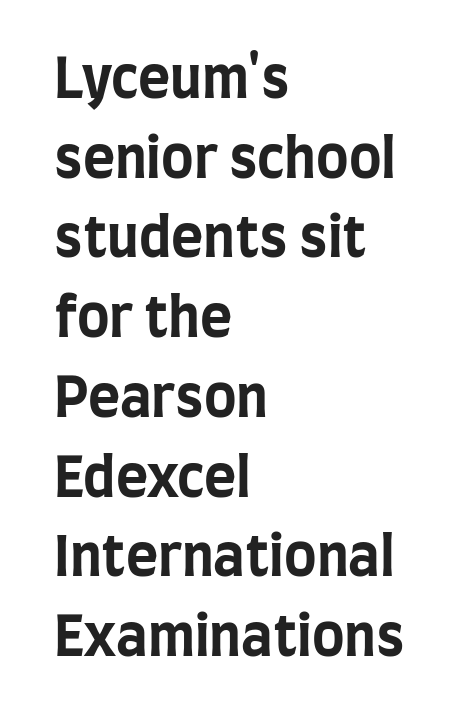
Q: Is the text bold? A: Yes.
Q: Is the text italic (slanted)? A: No, it is upright.
Q: Is the typeface a serif or a sans-serif typeface? A: Sans-serif.
Q: Is the text underlined? A: No.
Q: How is the paragraph aligned? A: Left-aligned.
Q: Is the spacing between letters normal or unusually wide? A: Normal.
Q: Is the spacing between lines tight, normal or loose? A: Normal.
Q: Width (condensed, normal, or wide)? A: Condensed.
Q: Stroke contrast? A: Low.
Q: x-height? A: Large.
Q: Monospaced? A: No.
